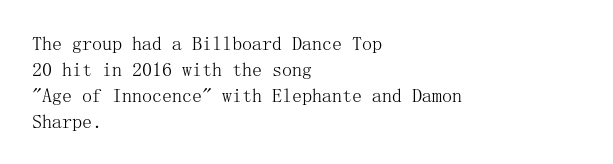
The image shows 20 px text type, upright; set left-aligned, normal line spacing (1.3x), normal letter spacing, not underlined.
